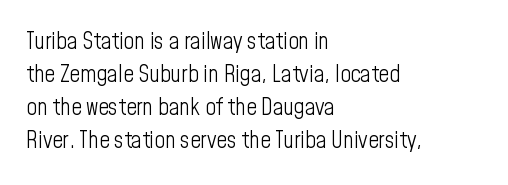
The image shows 23 px text type, upright; set left-aligned, normal line spacing (1.44x), normal letter spacing, not underlined.
